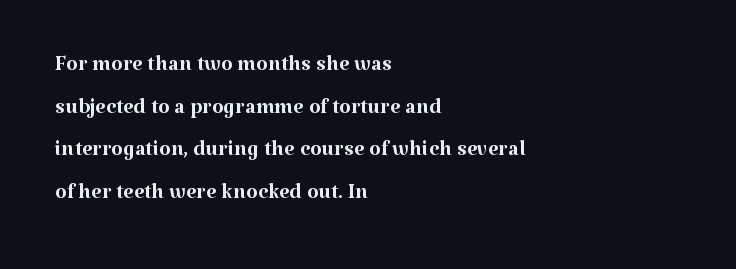
{"serif": "yes", "italic": "no", "bold": "no", "weight": "regular", "width": "normal", "stroke_contrast": "medium", "x_height": "medium", "monospaced": "no", "underline": "no", "align": "left", "line_spacing": "normal", "line_spacing_ratio": 1.42, "letter_spacing": "normal", "letter_spacing_em": 0.0, "glyph_px": 30}
